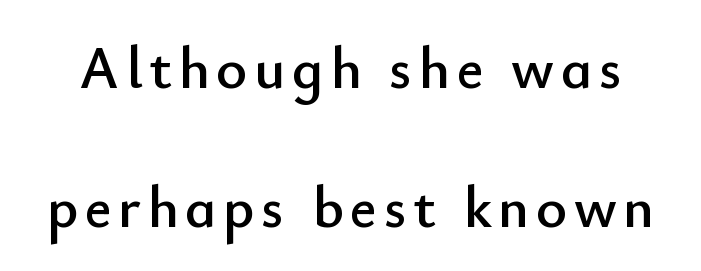
Regarding leading, the lines here are spaced well apart. Examine the stroke ends and you'll find no serifs. No word sits above an underline. Spacing verdict: proportional, widths tailored to each character.
